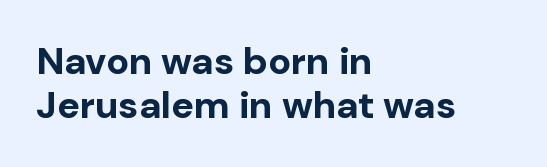
{"serif": "no", "italic": "no", "bold": "yes", "weight": "bold", "width": "normal", "stroke_contrast": "low", "x_height": "medium", "monospaced": "no", "underline": "no", "align": "left", "line_spacing_ratio": 1.17, "letter_spacing": "normal", "letter_spacing_em": 0.0, "glyph_px": 38}
